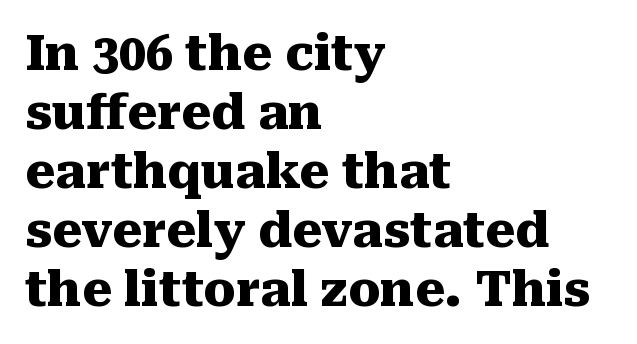
Check the space under the baseline: it is left empty. This sample is left-justified, so line endings fall wherever the words run out. These words are printed bold, with thick strokes throughout. You can tell from the footed stems that serif type was used.
